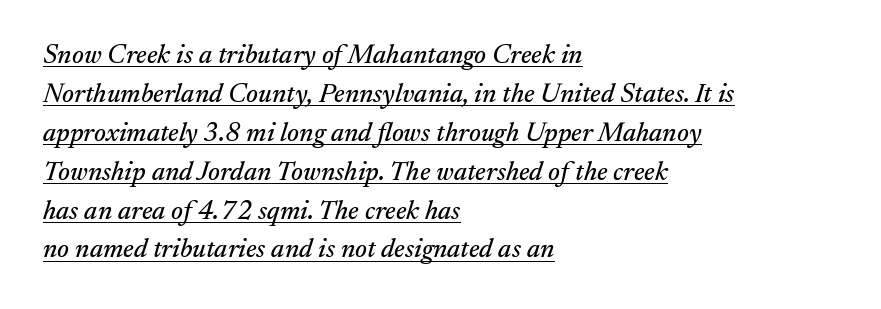
The image shows 27 px text type, italic (leaning right); set left-aligned, normal line spacing (1.44x), normal letter spacing, underlined.
